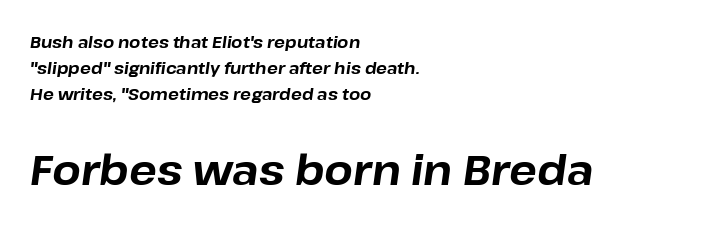
The image shows 41 px bold type, italic (leaning right); set left-aligned, normal line spacing (1.63x), normal letter spacing, not underlined; the second (bottom) block is 2.56x larger; low stroke contrast and a medium x-height.
